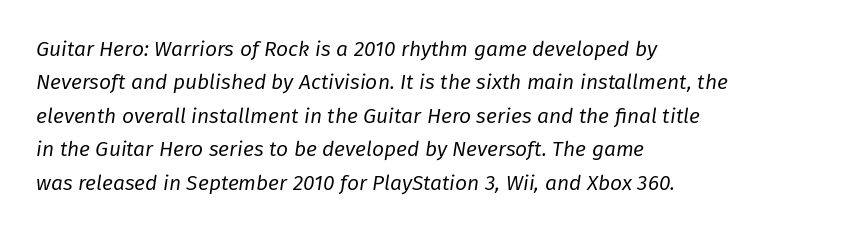
{"italic": "yes", "lean": "right", "slant_degrees": 8, "bold": "no", "underline": "no", "align": "left", "line_spacing": "normal", "line_spacing_ratio": 1.59, "letter_spacing": "normal", "letter_spacing_em": 0.0, "glyph_px": 21}
